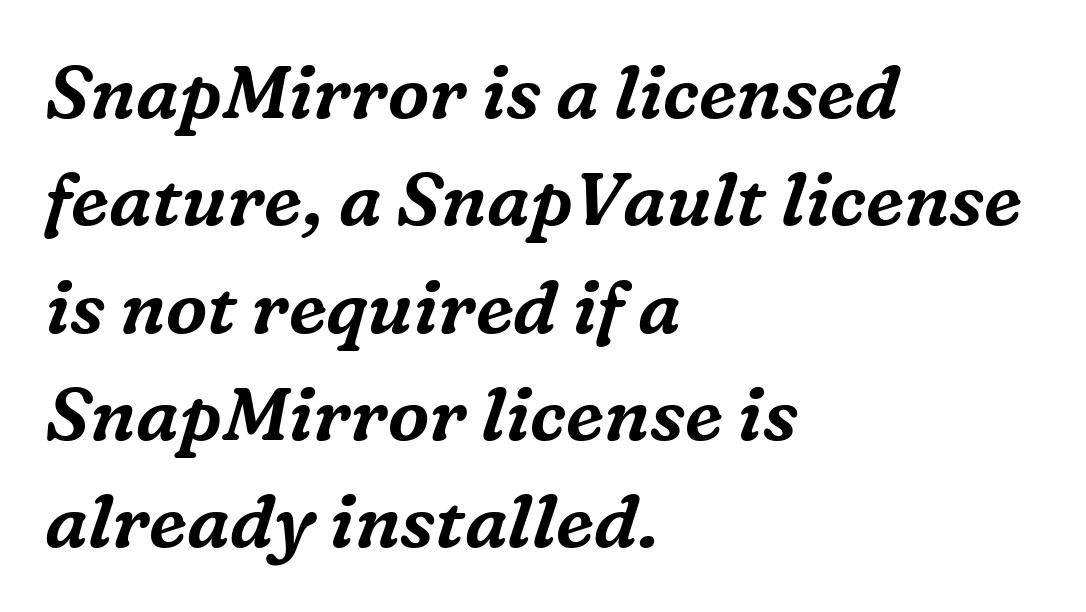
The image shows 74 px serif type, italic (leaning right); set left-aligned, normal line spacing (1.45x), normal letter spacing, not underlined; medium stroke contrast and a medium x-height.
